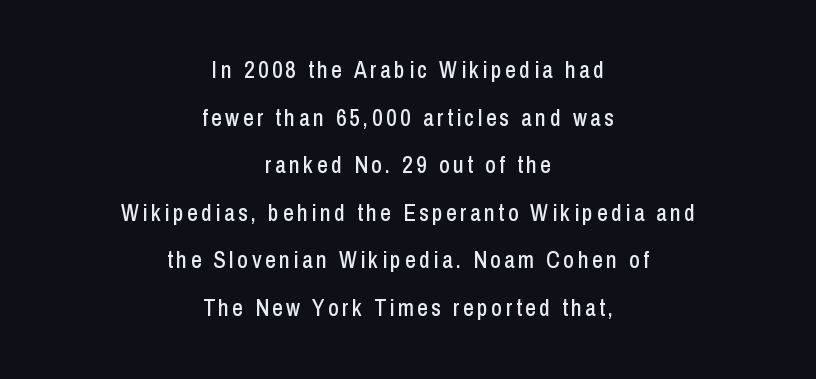
The foot of each line stays bare and open. Reading down the block, each line starts at a different indent, mirrored at its end. Leading: increased. No italicization has been applied; the sample stays upright.
